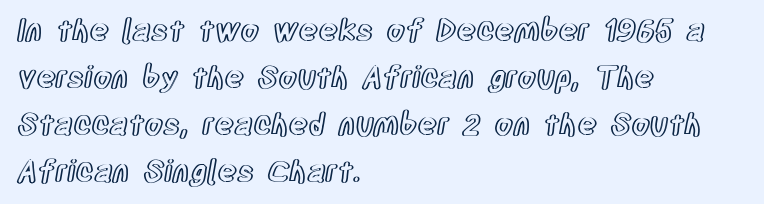
The passage shown stacks its lines at a standard gap. Quick note: underline off. The letters advance in unequal steps, a hallmark of proportional type.
